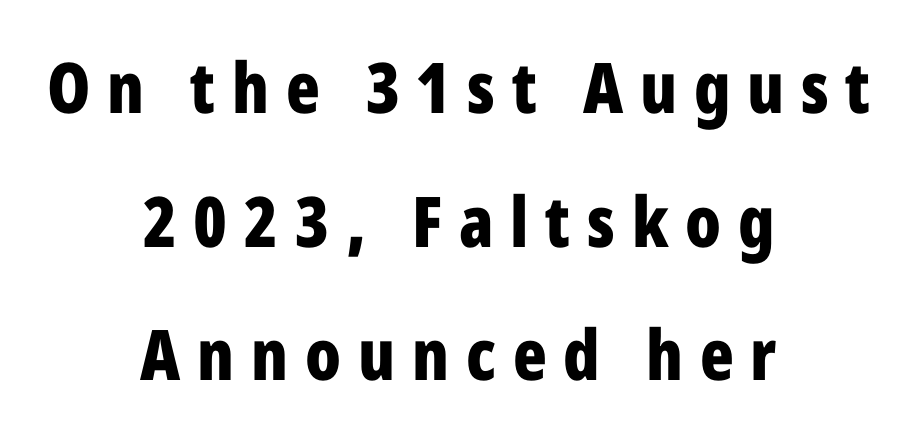
{"serif": "no", "italic": "no", "bold": "yes", "weight": "bold", "width": "condensed", "stroke_contrast": "low", "x_height": "medium", "monospaced": "no", "underline": "no", "align": "center", "line_spacing": "loose", "line_spacing_ratio": 1.91, "letter_spacing": "wide", "letter_spacing_em": 0.24, "glyph_px": 70}
